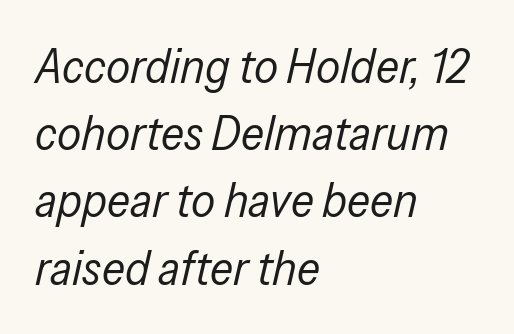
{"italic": "yes", "lean": "right", "slant_degrees": 13, "bold": "no", "weight": "regular", "width": "condensed", "stroke_contrast": "low", "x_height": "medium", "monospaced": "no", "underline": "no", "align": "left", "line_spacing": "normal", "line_spacing_ratio": 1.4, "letter_spacing": "normal", "letter_spacing_em": 0.0, "glyph_px": 48}
